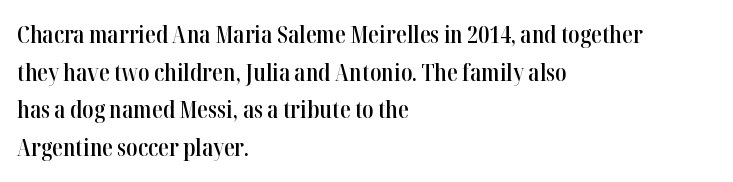
Q: Is the text bold? A: Semi-bold.
Q: Is the text italic (slanted)? A: No, it is upright.
Q: Is the text underlined? A: No.
Q: How is the paragraph aligned? A: Left-aligned.
Q: Is the spacing between letters normal or unusually wide? A: Normal.
Q: Is the spacing between lines tight, normal or loose? A: Normal.
